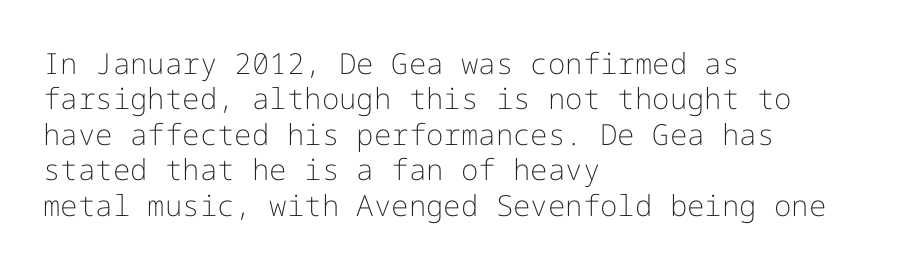
Q: Is the text bold? A: No.
Q: Is the text italic (slanted)? A: No, it is upright.
Q: Is the typeface a serif or a sans-serif typeface? A: Sans-serif.
Q: Is the text underlined? A: No.
Q: How is the paragraph aligned? A: Left-aligned.
Q: Is the spacing between letters normal or unusually wide? A: Normal.
Q: Width (condensed, normal, or wide)? A: Normal.
Q: Stroke contrast? A: Low.
Q: x-height? A: Medium.
